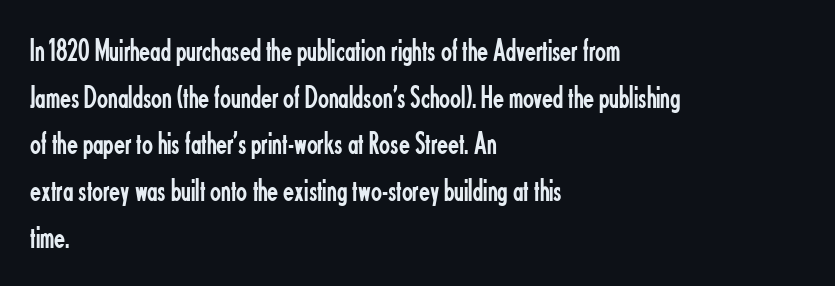
The image shows 32 px regular-weight, condensed sans-serif type, upright; set left-aligned, normal line spacing (1.46x), normal letter spacing, not underlined; low stroke contrast and a small x-height.
